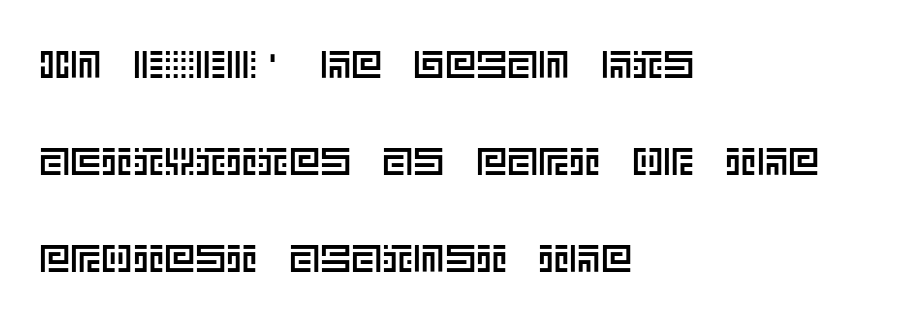
If you measured baseline to baseline, you'd find a long distance. Characters remain perfectly vertical along every line. Inter-character spacing is left at the font's built-in metrics. Compared with a centered layout, this one pins lines to the left instead.
